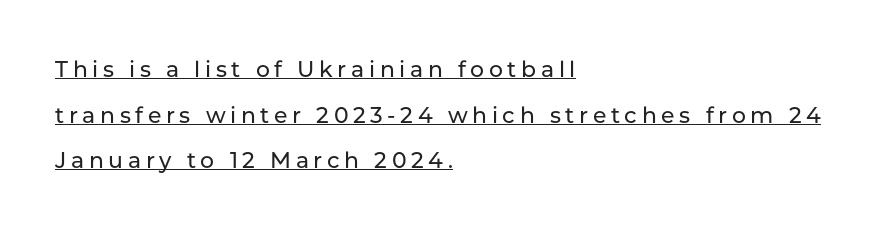
The image shows 22 px text type, upright; set left-aligned, loose line spacing (2.07x), unusually wide letter spacing (+0.21 em), underlined.
